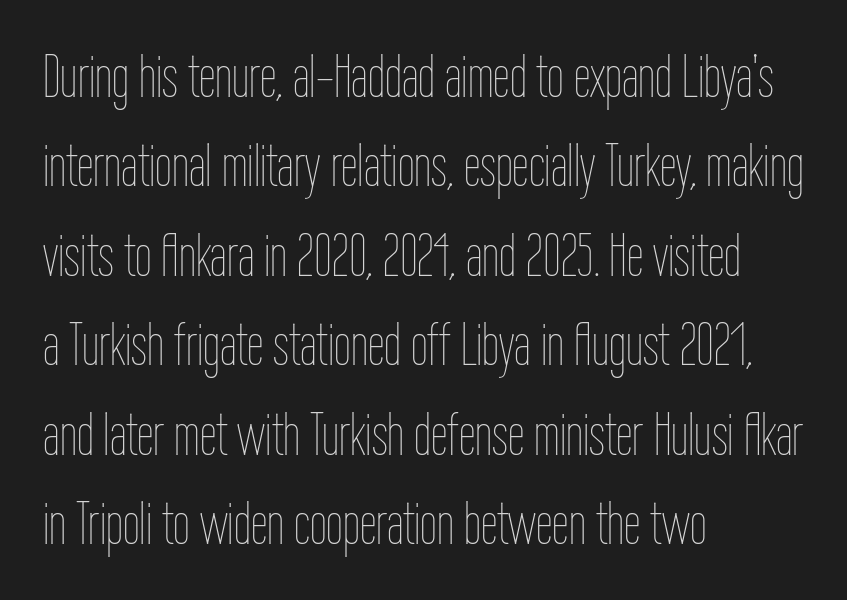
{"italic": "no", "bold": "no", "weight": "thin", "width": "condensed", "stroke_contrast": "low", "x_height": "medium", "monospaced": "no", "underline": "no", "align": "left", "line_spacing": "normal", "line_spacing_ratio": 1.49, "letter_spacing": "normal", "letter_spacing_em": 0.0, "glyph_px": 60}
